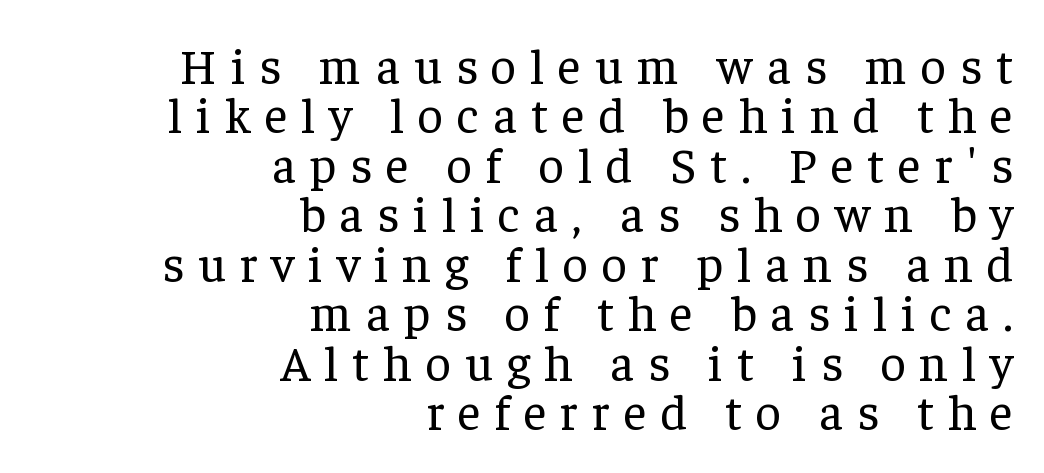
Letter spacing: wide. Reading down the block, your eye finds every line finishing at a fixed right position. Is this a sans? No — the strokes have serifs. Is this a fixed-width face? No — the glyphs have proportional, varying widths. In terms of posture, this sample is upright.
